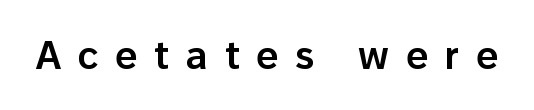
{"serif": "no", "italic": "no", "bold": "semi", "weight": "semibold", "width": "normal", "stroke_contrast": "low", "x_height": "medium", "monospaced": "no", "underline": "no", "letter_spacing": "wide", "letter_spacing_em": 0.43, "glyph_px": 39}
